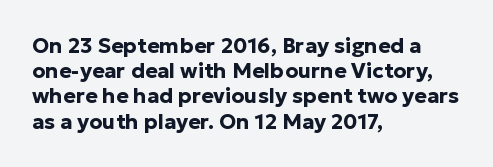
Q: Is the text bold? A: Yes.
Q: Is the text italic (slanted)? A: No, it is upright.
Q: Is the text underlined? A: No.
Q: How is the paragraph aligned? A: Left-aligned.
Q: Is the spacing between letters normal or unusually wide? A: Normal.
